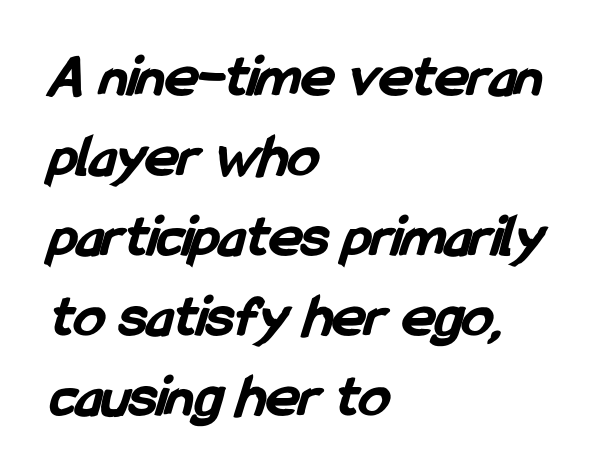
Q: Is the text bold? A: Yes.
Q: Is the typeface a serif or a sans-serif typeface? A: Sans-serif.
Q: Is the text underlined? A: No.
Q: How is the paragraph aligned? A: Left-aligned.
Q: Is the spacing between letters normal or unusually wide? A: Normal.
Q: Is the spacing between lines tight, normal or loose? A: Normal.
Q: Width (condensed, normal, or wide)? A: Condensed.
Q: Stroke contrast? A: Low.
Q: x-height? A: Medium.
Q: Monospaced? A: No.
